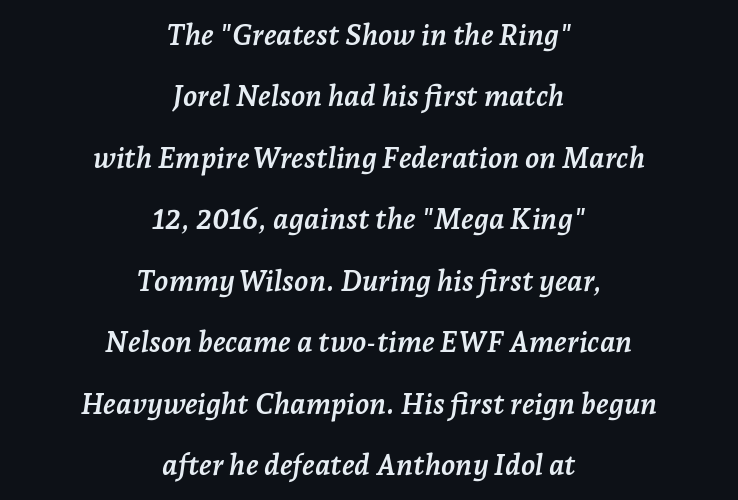
Q: Is the text bold? A: Yes.
Q: Is the text italic (slanted)? A: Yes, it leans right by about 7 degrees.
Q: Is the typeface a serif or a sans-serif typeface? A: Serif.
Q: Is the text underlined? A: No.
Q: How is the paragraph aligned? A: Centered.
Q: Is the spacing between letters normal or unusually wide? A: Normal.
Q: Is the spacing between lines tight, normal or loose? A: Loose.
Q: Width (condensed, normal, or wide)? A: Normal.
Q: Stroke contrast? A: Low.
Q: x-height? A: Medium.
Q: Monospaced? A: No.
